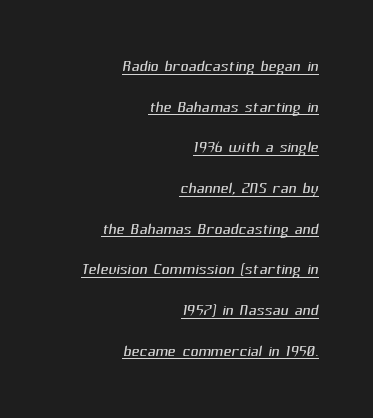
The image shows 22 px text type; set right-aligned, line spacing 1.85x, normal letter spacing, underlined.
